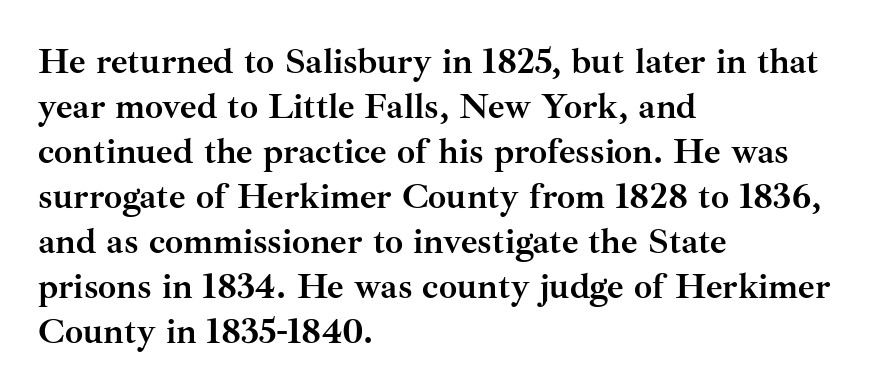
{"serif": "yes", "italic": "no", "bold": "yes", "weight": "semibold", "width": "normal", "stroke_contrast": "medium", "x_height": "small", "monospaced": "no", "underline": "no", "align": "left", "line_spacing": "normal", "line_spacing_ratio": 1.25, "letter_spacing": "normal", "letter_spacing_em": 0.0, "glyph_px": 36}
